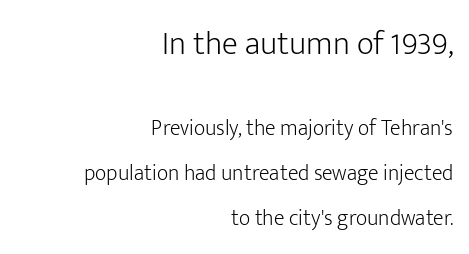
Q: Is the text bold? A: No.
Q: Is the text italic (slanted)? A: No, it is upright.
Q: Is the typeface a serif or a sans-serif typeface? A: Sans-serif.
Q: Is the text underlined? A: No.
Q: How is the paragraph aligned? A: Right-aligned.
Q: Is the spacing between letters normal or unusually wide? A: Normal.
Q: Is the spacing between lines tight, normal or loose? A: Loose.
Q: Which block of text is set in a larger size, the first (top) or the second (bottom)? A: The first (top) one.
Q: Width (condensed, normal, or wide)? A: Normal.
Q: Stroke contrast? A: Low.
Q: x-height? A: Medium.
Q: Monospaced? A: No.
